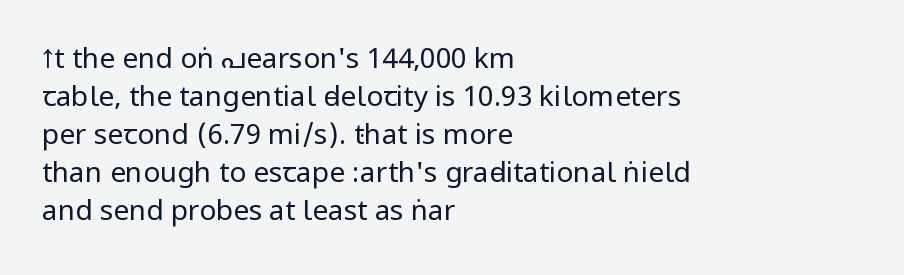
{"serif": "no", "italic": "no", "bold": "no", "weight": "regular", "width": "condensed", "stroke_contrast": "low", "underline": "no", "align": "left", "line_spacing": "normal", "line_spacing_ratio": 1.36, "letter_spacing": "normal", "letter_spacing_em": 0.0, "glyph_px": 28}
